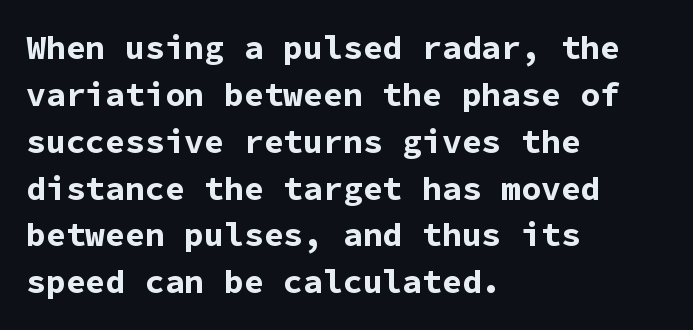
{"serif": "no", "italic": "no", "bold": "yes", "weight": "bold", "width": "normal", "stroke_contrast": "low", "x_height": "medium", "monospaced": "yes", "underline": "no", "align": "left", "line_spacing": "normal", "line_spacing_ratio": 1.42, "letter_spacing": "normal", "letter_spacing_em": 0.0, "glyph_px": 33}
